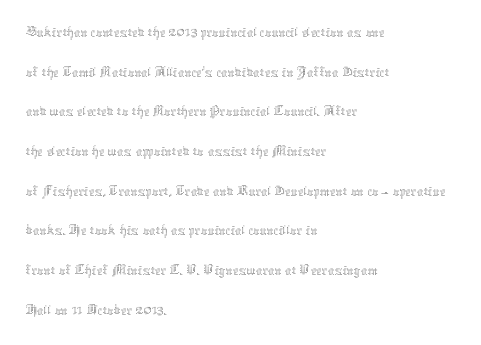
{"italic": "no", "bold": "no", "weight": "thin", "width": "normal", "stroke_contrast": "medium", "x_height": "medium", "monospaced": "no", "underline": "no", "align": "left", "line_spacing_ratio": 1.24, "letter_spacing": "normal", "letter_spacing_em": 0.0, "glyph_px": 32}
